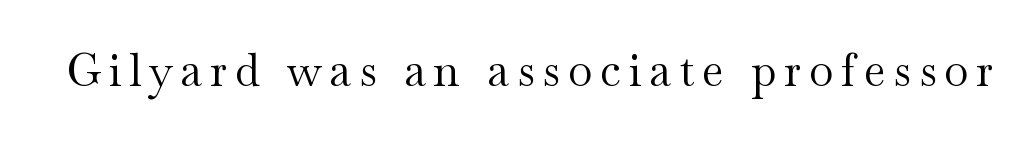
Here the designer chose a conventional face with non-uniform glyph widths. You can tell from the footed stems that serif type was used. The gap between lines stays unmarked. Style check: upright. Think standard paragraph weight, or any step lighter than that.
